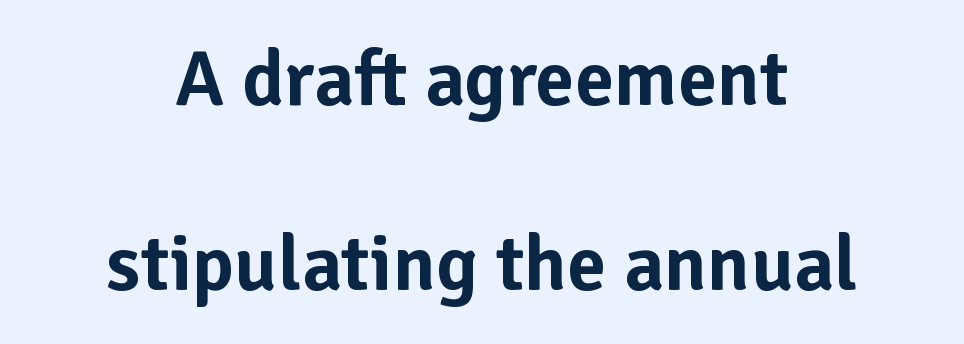
{"serif": "no", "italic": "no", "width": "normal", "stroke_contrast": "low", "x_height": "medium", "monospaced": "no", "underline": "no", "align": "center", "line_spacing": "loose", "line_spacing_ratio": 2.34, "letter_spacing": "normal", "letter_spacing_em": 0.0, "glyph_px": 79}
